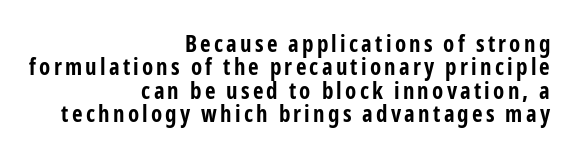
No word sits above an underline. A flush-right, rag-left setting is used for this passage. Its strokes are broad and dark, the hallmark of bold type. The vertical gap from one line to the next is small. Characters remain perfectly vertical along every line.
